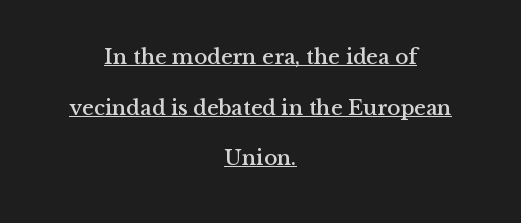
Q: Is the text italic (slanted)? A: No, it is upright.
Q: Is the text underlined? A: Yes.
Q: How is the paragraph aligned? A: Centered.
Q: Is the spacing between letters normal or unusually wide? A: Normal.
Q: Is the spacing between lines tight, normal or loose? A: Loose.
